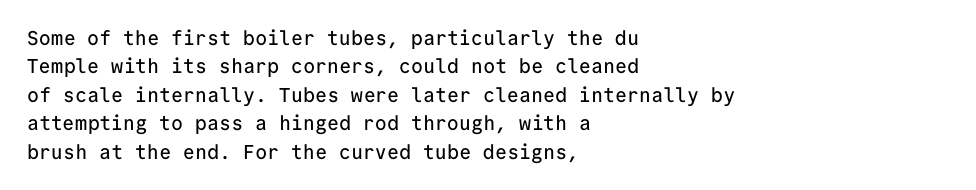
Reading down the block, your eye returns to a fixed left position each line. What stands out about the letter spacing? Nothing — it is the standard amount. The specimen reads as upright at a glance. The designer left line spacing at the default.
